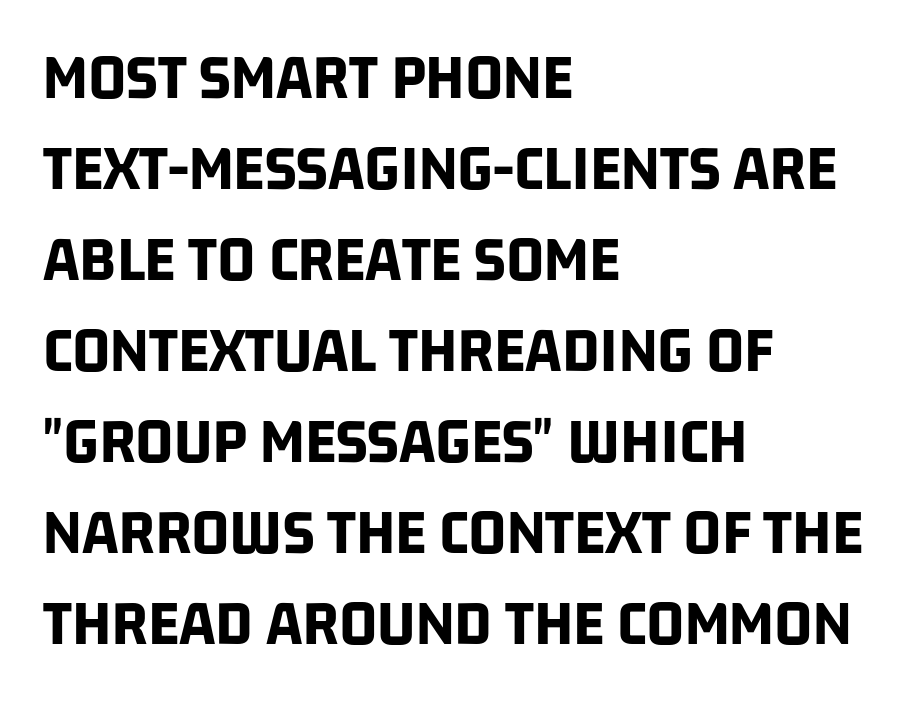
The gap between lines stays unmarked. This sample has the flowing, uneven cadence of proportional lettering. If you drew a ruler down the left edge, every line would touch it. A sans-serif font was chosen for this passage. Vertical spacing — default. Each word holds together tightly as a unit, with standard inter-letter gaps.
